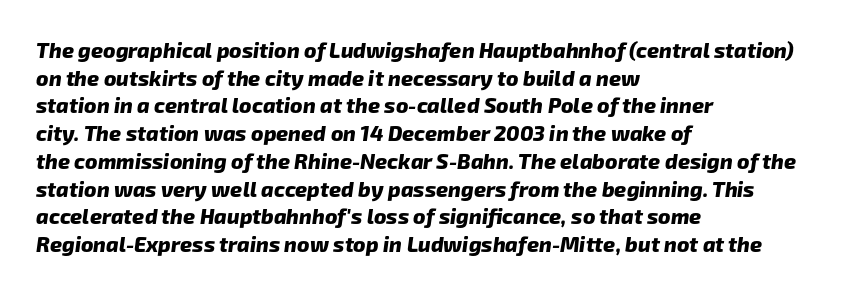
{"bold": "yes", "underline": "no", "align": "left", "line_spacing": "normal", "line_spacing_ratio": 1.32, "letter_spacing": "normal", "letter_spacing_em": 0.0, "glyph_px": 21}
